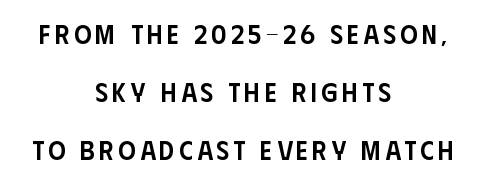
Italic: no, the glyphs are upright roman. Has an underline been added? It has not. The text block is weighted toward neither margin, spreading evenly from the middle. A typesetter would call this leading open, well beyond the default.
